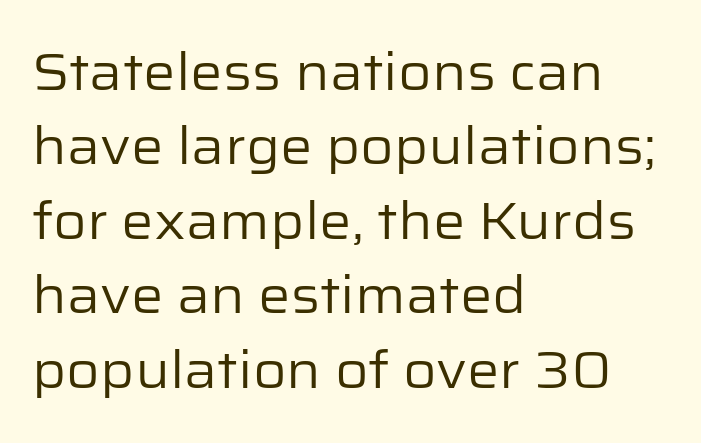
Q: Is the text bold? A: No.
Q: Is the text italic (slanted)? A: No, it is upright.
Q: Is the typeface a serif or a sans-serif typeface? A: Sans-serif.
Q: Is the text underlined? A: No.
Q: How is the paragraph aligned? A: Left-aligned.
Q: Is the spacing between letters normal or unusually wide? A: Normal.
Q: Is the spacing between lines tight, normal or loose? A: Normal.
Q: Width (condensed, normal, or wide)? A: Normal.
Q: Stroke contrast? A: Low.
Q: x-height? A: Medium.
Q: Monospaced? A: No.
